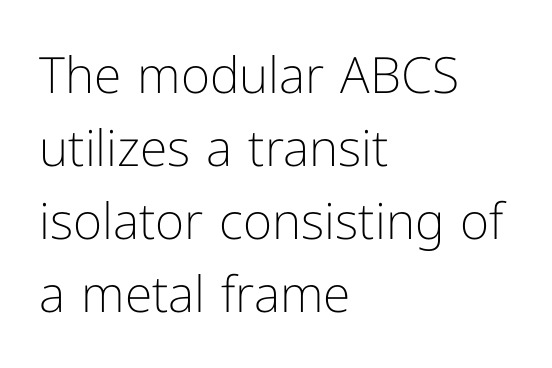
The face used here is proportionally spaced, like ordinary book or web type. Is the block centered? No — it sits flush against the left margin. This sample keeps an unexceptional amount of space between lines. I'd call this a sans setting — the letters go barefoot.
